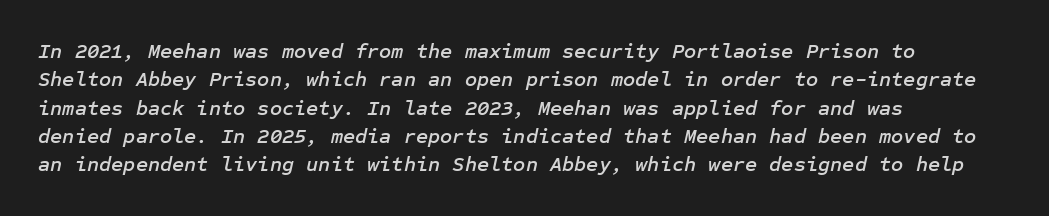
The image shows 21 px text type, italic (leaning right); set left-aligned, normal line spacing (1.35x), normal letter spacing, not underlined.
